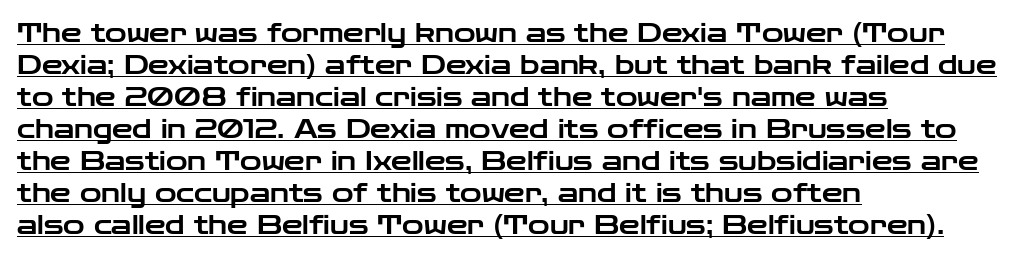
Quick note: not italic, upright. Tracking value appears to be zero — textbook default spacing. The typesetter chose a ragged-right arrangement here. Underlining? Definitely there.
